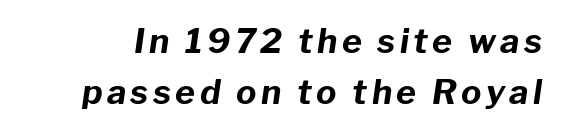
{"italic": "yes", "lean": "right", "slant_degrees": 8, "bold": "yes", "weight": "bold", "width": "normal", "stroke_contrast": "low", "x_height": "medium", "monospaced": "no", "underline": "no", "line_spacing": "normal", "line_spacing_ratio": 1.51, "glyph_px": 34}
